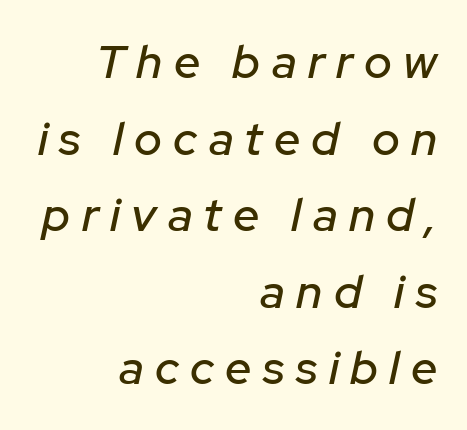
The image shows 47 px text type, italic (leaning right); set right-aligned, normal line spacing (1.63x), unusually wide letter spacing (+0.24 em), not underlined; low stroke contrast and a medium x-height.
